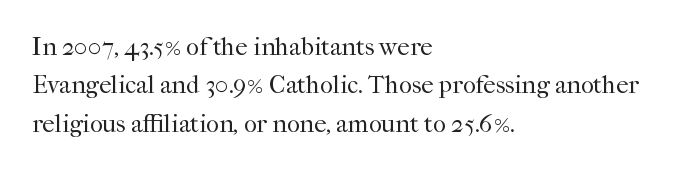
{"italic": "no", "bold": "no", "underline": "no", "align": "left", "line_spacing": "normal", "line_spacing_ratio": 1.54, "letter_spacing": "normal", "letter_spacing_em": 0.0, "glyph_px": 25}
